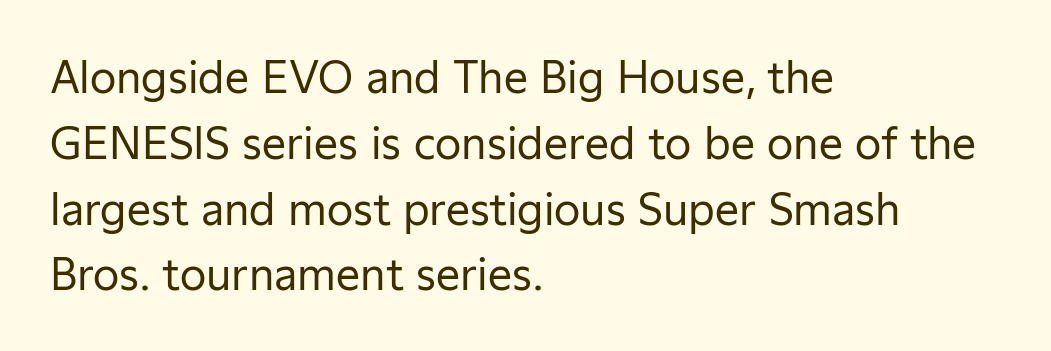
Q: Is the text bold? A: No.
Q: Is the text italic (slanted)? A: No, it is upright.
Q: Is the typeface a serif or a sans-serif typeface? A: Sans-serif.
Q: Is the text underlined? A: No.
Q: How is the paragraph aligned? A: Left-aligned.
Q: Is the spacing between letters normal or unusually wide? A: Normal.
Q: Is the spacing between lines tight, normal or loose? A: Normal.
Q: Width (condensed, normal, or wide)? A: Normal.
Q: Stroke contrast? A: Low.
Q: x-height? A: Medium.
Q: Monospaced? A: No.
